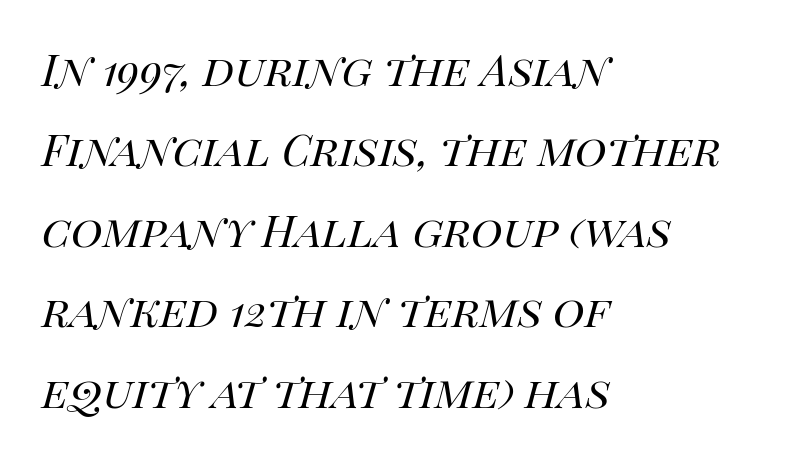
The letters are slanted; this is an italic face. These lines sit exactly where default settings would place them. Honestly, there is no underline to notice here at all. The passage is arranged the way most books set body copy — flush left.
